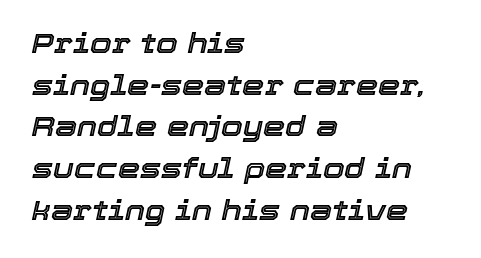
{"italic": "yes", "lean": "right", "slant_degrees": 12, "width": "normal", "x_height": "medium", "monospaced": "no", "underline": "no", "align": "left", "line_spacing": "normal", "line_spacing_ratio": 1.49, "letter_spacing": "normal", "letter_spacing_em": 0.0, "glyph_px": 28}
